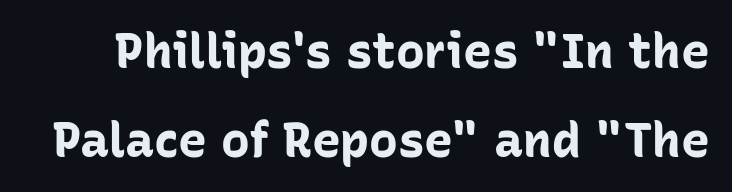
The image shows 48 px bold sans-serif type, upright; set line spacing 1.86x, normal letter spacing, not underlined; low stroke contrast and a medium x-height.
